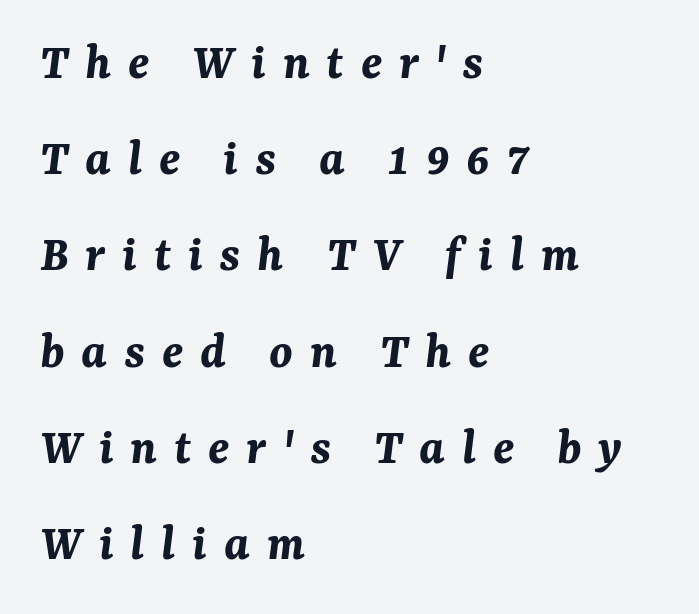
The font's italic variant was chosen for this text. The type is letterspaced generously, with wide tracking. These lines are set flush left with a ragged right edge. Check under the words: just untouched page. Each letter keeps its own natural width here, so spacing adapts to shape. Pretty heavy lettering here — definitely bold.
